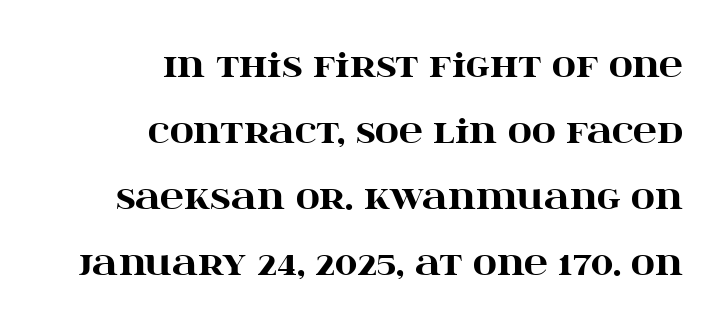
{"serif": "yes", "italic": "no", "bold": "yes", "weight": "heavy", "width": "wide", "stroke_contrast": "high", "x_height": "large", "monospaced": "no", "underline": "no", "align": "right", "line_spacing": "loose", "line_spacing_ratio": 2.0, "letter_spacing": "normal", "letter_spacing_em": 0.0, "glyph_px": 33}
